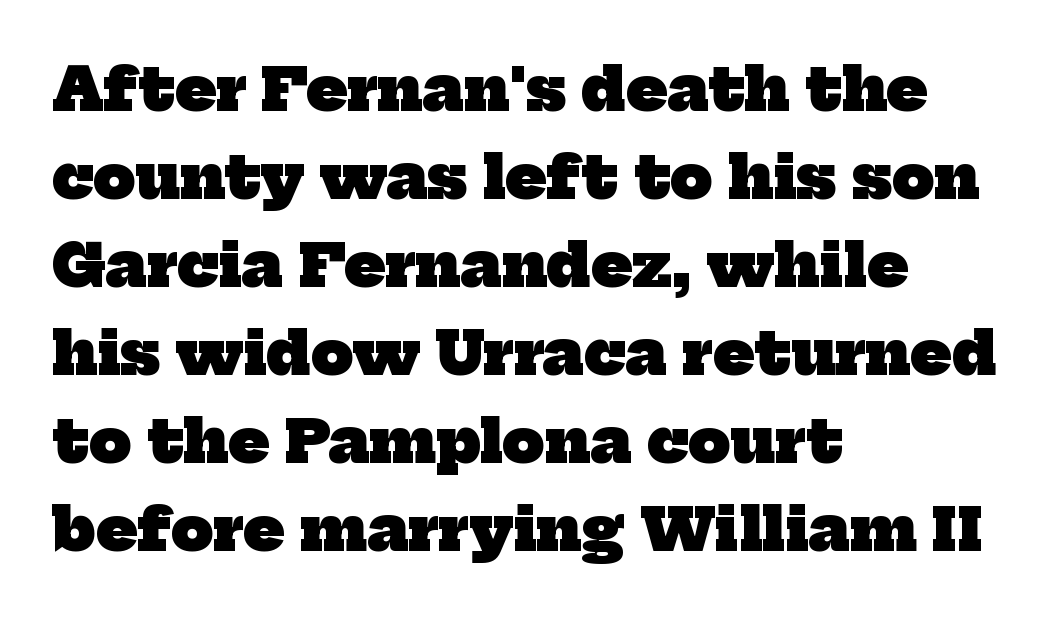
Q: Is the text bold? A: Yes.
Q: Is the typeface a serif or a sans-serif typeface? A: Serif.
Q: Is the text underlined? A: No.
Q: How is the paragraph aligned? A: Left-aligned.
Q: Is the spacing between letters normal or unusually wide? A: Normal.
Q: Is the spacing between lines tight, normal or loose? A: Normal.
Q: Width (condensed, normal, or wide)? A: Normal.
Q: Stroke contrast? A: Low.
Q: x-height? A: Medium.
Q: Monospaced? A: No.
